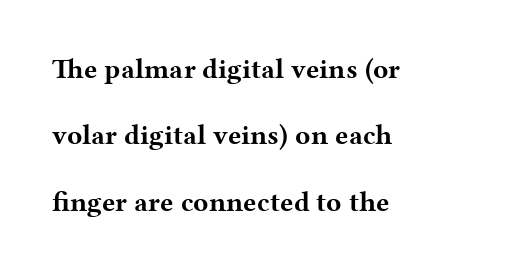
The image shows 28 px bold, wide serif type, upright; set left-aligned, loose line spacing (2.37x), normal letter spacing, not underlined; medium stroke contrast and a medium x-height.
